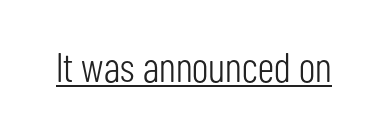
{"serif": "no", "italic": "no", "bold": "no", "weight": "light", "width": "condensed", "stroke_contrast": "low", "x_height": "medium", "monospaced": "no", "underline": "yes", "letter_spacing": "normal", "letter_spacing_em": 0.0, "glyph_px": 42}
